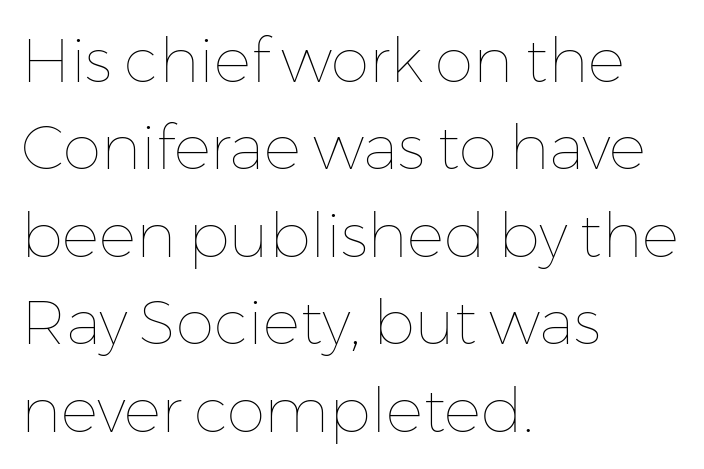
Q: Is the text bold? A: No.
Q: Is the text italic (slanted)? A: No, it is upright.
Q: Is the text underlined? A: No.
Q: How is the paragraph aligned? A: Left-aligned.
Q: Is the spacing between letters normal or unusually wide? A: Normal.
Q: Is the spacing between lines tight, normal or loose? A: Normal.
Q: Width (condensed, normal, or wide)? A: Normal.
Q: Stroke contrast? A: Low.
Q: x-height? A: Medium.
Q: Monospaced? A: No.
